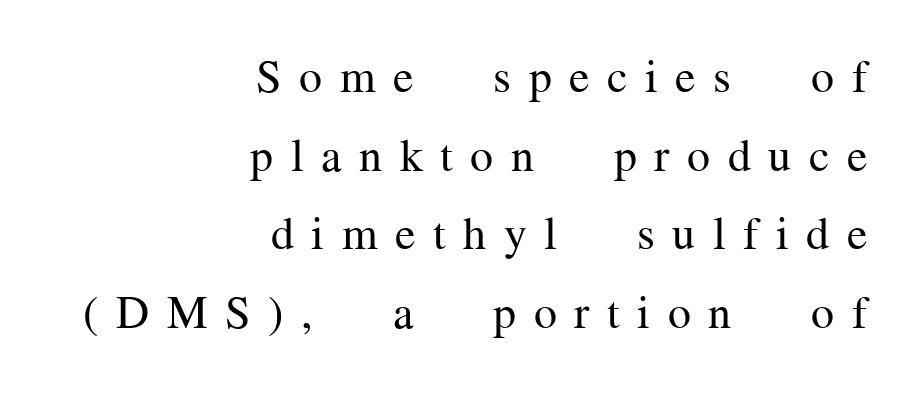
Q: Is the text bold? A: No.
Q: Is the text italic (slanted)? A: No, it is upright.
Q: Is the typeface a serif or a sans-serif typeface? A: Serif.
Q: Is the text underlined? A: No.
Q: How is the paragraph aligned? A: Right-aligned.
Q: Is the spacing between letters normal or unusually wide? A: Unusually wide.
Q: Width (condensed, normal, or wide)? A: Normal.
Q: Stroke contrast? A: Medium.
Q: x-height? A: Medium.
Q: Monospaced? A: No.
